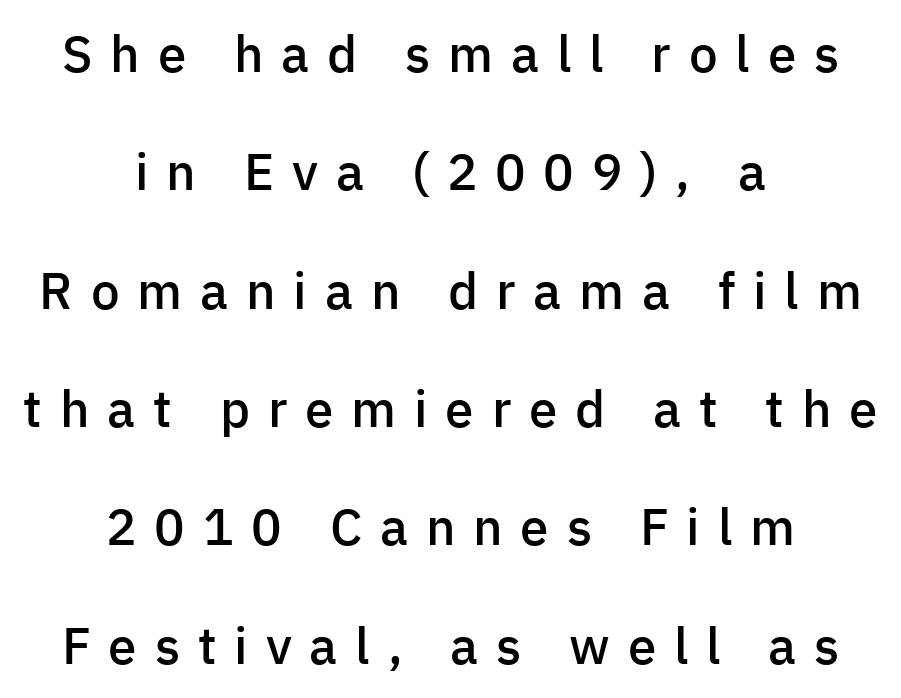
{"serif": "no", "italic": "no", "bold": "semi", "weight": "semibold", "width": "normal", "stroke_contrast": "low", "x_height": "medium", "monospaced": "no", "underline": "no", "align": "center", "line_spacing": "loose", "line_spacing_ratio": 2.32, "letter_spacing": "wide", "letter_spacing_em": 0.35, "glyph_px": 51}
